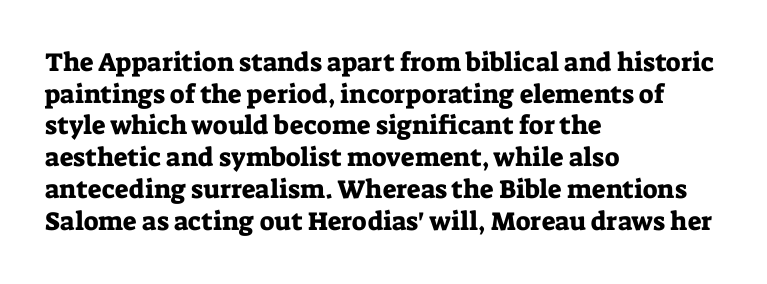
Q: Is the text italic (slanted)? A: No, it is upright.
Q: Is the text underlined? A: No.
Q: How is the paragraph aligned? A: Left-aligned.
Q: Is the spacing between letters normal or unusually wide? A: Normal.
